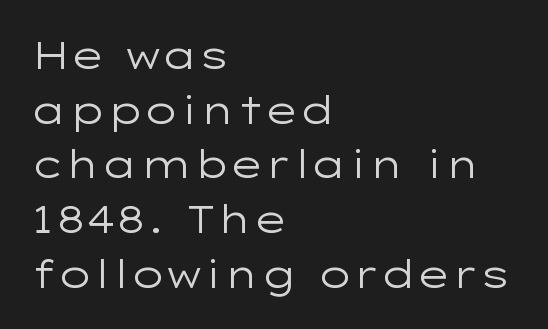
{"serif": "no", "italic": "no", "bold": "no", "weight": "regular", "width": "wide", "stroke_contrast": "low", "x_height": "medium", "monospaced": "no", "underline": "no", "align": "left", "line_spacing": "normal", "line_spacing_ratio": 1.44, "letter_spacing": "normal", "letter_spacing_em": 0.0, "glyph_px": 38}
